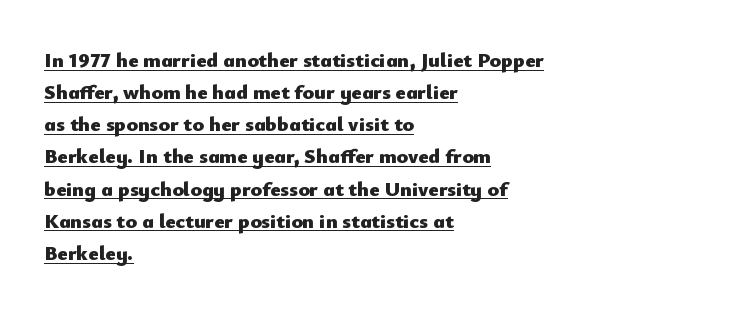
Q: Is the text bold? A: Yes.
Q: Is the text italic (slanted)? A: No, it is upright.
Q: Is the text underlined? A: Yes.
Q: How is the paragraph aligned? A: Left-aligned.
Q: Is the spacing between letters normal or unusually wide? A: Normal.
Q: Is the spacing between lines tight, normal or loose? A: Normal.
